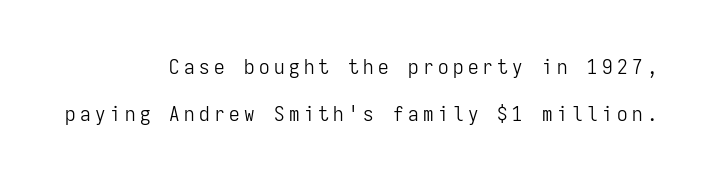
The image shows 21 px text type, upright; set right-aligned, loose line spacing (2.22x), unusually wide letter spacing (+0.21 em), not underlined.
